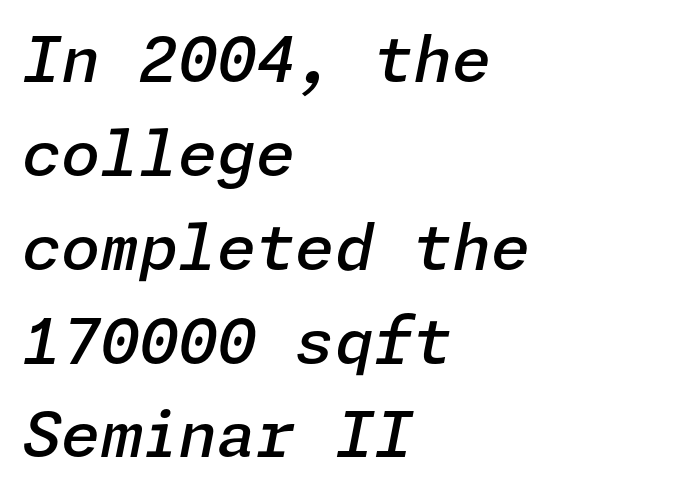
Q: Is the text bold? A: Semi-bold.
Q: Is the text italic (slanted)? A: Yes, it leans right by about 11 degrees.
Q: Is the text underlined? A: No.
Q: How is the paragraph aligned? A: Left-aligned.
Q: Is the spacing between letters normal or unusually wide? A: Normal.
Q: Is the spacing between lines tight, normal or loose? A: Normal.
Q: Width (condensed, normal, or wide)? A: Normal.
Q: Stroke contrast? A: Low.
Q: x-height? A: Medium.
